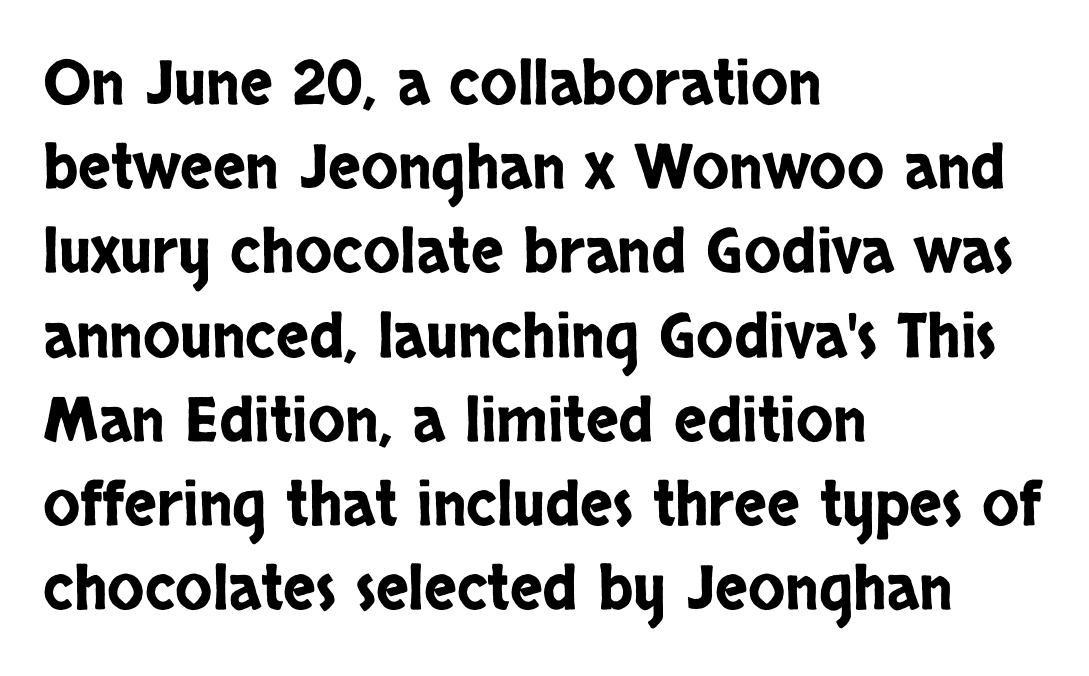
{"serif": "no", "italic": "no", "width": "condensed", "stroke_contrast": "low", "x_height": "large", "monospaced": "no", "underline": "no", "align": "left", "line_spacing": "normal", "line_spacing_ratio": 1.38, "letter_spacing": "normal", "letter_spacing_em": 0.0, "glyph_px": 61}
